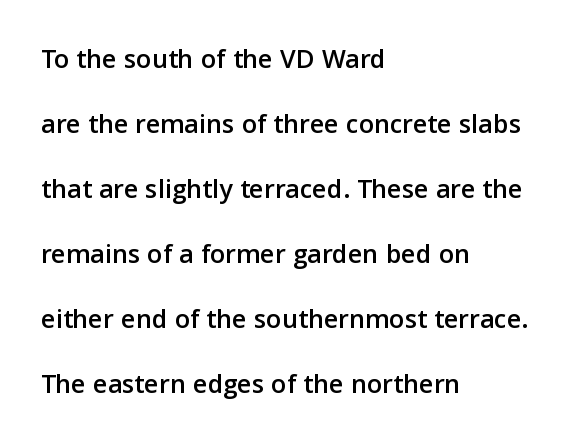
{"serif": "no", "italic": "no", "width": "normal", "stroke_contrast": "low", "x_height": "medium", "monospaced": "no", "underline": "no", "align": "left", "line_spacing": "loose", "line_spacing_ratio": 2.32, "letter_spacing": "normal", "letter_spacing_em": 0.0, "glyph_px": 28}
